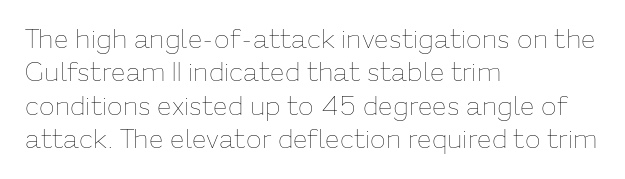
Compared with typical paragraphs, the rows here are spaced about the same. The letters stand straight up with perfectly vertical stems. Short and long lines alike share a common starting point at left. Is the stroke heavy? The answer is a plain regular-or-lighter. In terms of letterspacing, this is plain default setting. Just letters on the line, the space beneath them empty.
